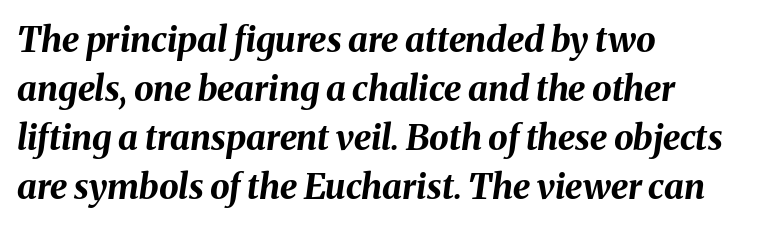
{"italic": "yes", "lean": "right", "slant_degrees": 8, "bold": "yes", "weight": "bold", "width": "normal", "stroke_contrast": "medium", "x_height": "medium", "monospaced": "no", "underline": "no", "align": "left", "line_spacing": "normal", "line_spacing_ratio": 1.4, "letter_spacing": "normal", "letter_spacing_em": 0.0, "glyph_px": 35}
